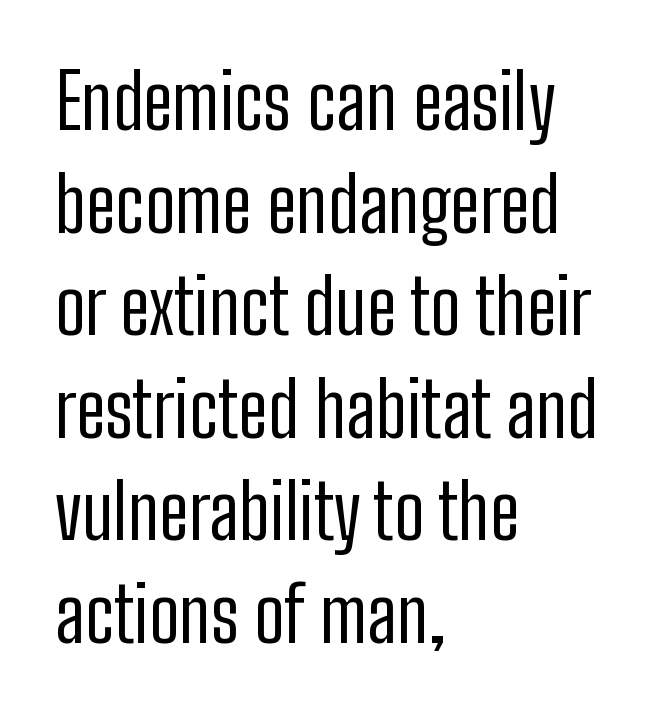
The image shows 76 px regular-weight, condensed sans-serif type, upright; set left-aligned, normal line spacing (1.35x), normal letter spacing, not underlined; low stroke contrast and a medium x-height.
